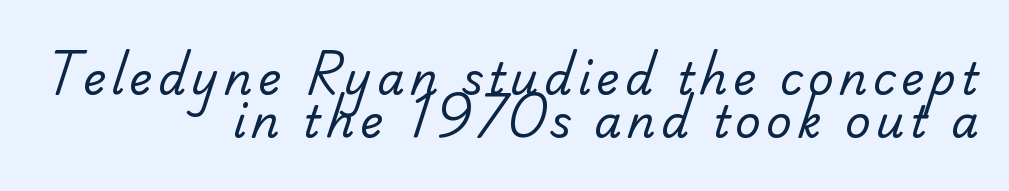
The image shows 44 px regular-weight sans-serif type; set right-aligned, tight line spacing (0.97x), not underlined; low stroke contrast and a small x-height.
